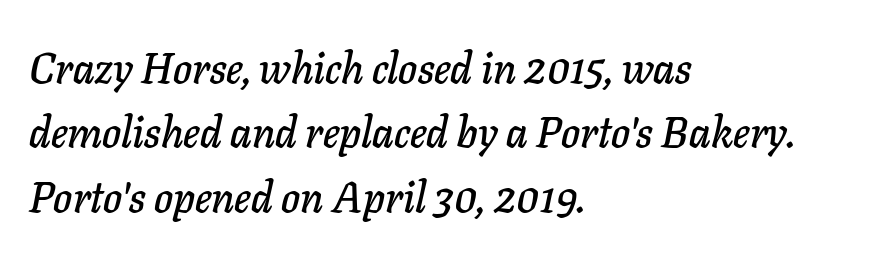
The image shows 43 px text type, italic (leaning right); set left-aligned, normal line spacing (1.5x), normal letter spacing, not underlined; low stroke contrast and a medium x-height.
